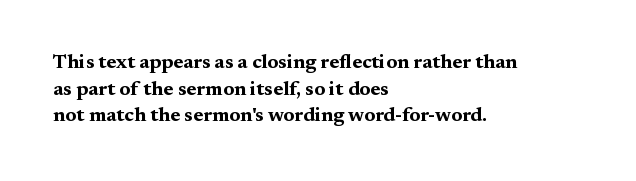
Q: Is the text bold? A: Yes.
Q: Is the text italic (slanted)? A: No, it is upright.
Q: Is the text underlined? A: No.
Q: How is the paragraph aligned? A: Left-aligned.
Q: Is the spacing between letters normal or unusually wide? A: Normal.
Q: Is the spacing between lines tight, normal or loose? A: Normal.
